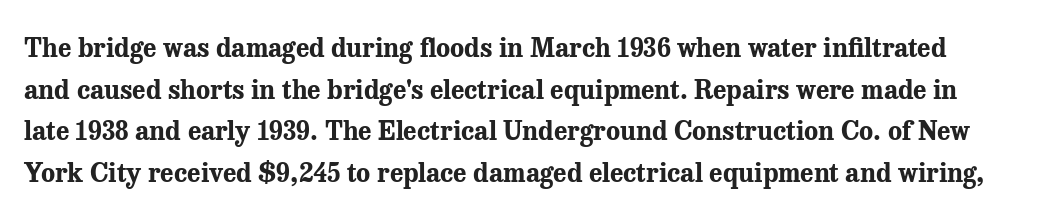
Q: Is the text bold? A: Yes.
Q: Is the text italic (slanted)? A: No, it is upright.
Q: Is the text underlined? A: No.
Q: Is the spacing between letters normal or unusually wide? A: Normal.
Q: Is the spacing between lines tight, normal or loose? A: Normal.
